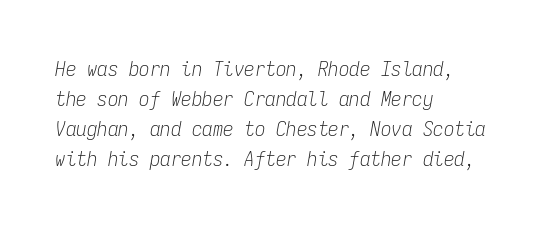
Q: Is the text bold? A: No.
Q: Is the text italic (slanted)? A: Yes, it leans right by about 9 degrees.
Q: Is the text underlined? A: No.
Q: How is the paragraph aligned? A: Left-aligned.
Q: Is the spacing between letters normal or unusually wide? A: Normal.
Q: Is the spacing between lines tight, normal or loose? A: Normal.
